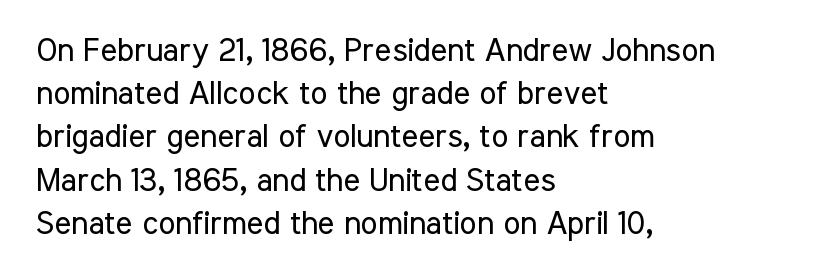
The image shows 32 px regular-weight, condensed sans-serif type, upright; set left-aligned, normal line spacing (1.35x), normal letter spacing, not underlined; low stroke contrast and a medium x-height.
